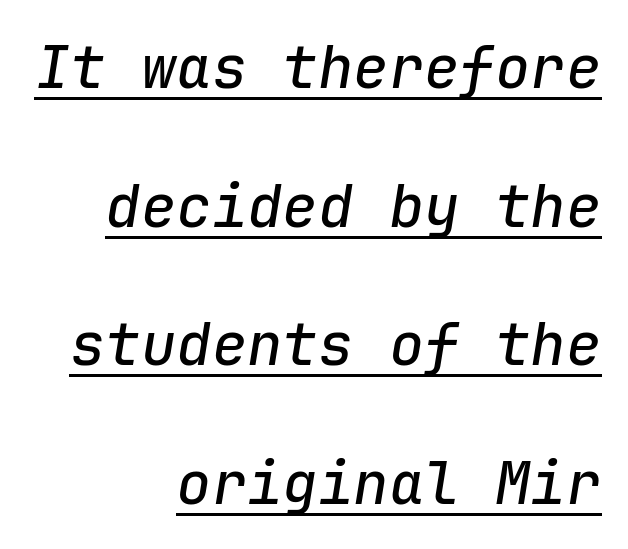
Quick note: interline space is abundant. The rendering anchors every line to the right-hand side. The passage shown is typed in a monospace face where columns stay perfectly aligned. Tracking here is standard; glyphs follow each other at the usual distance.
